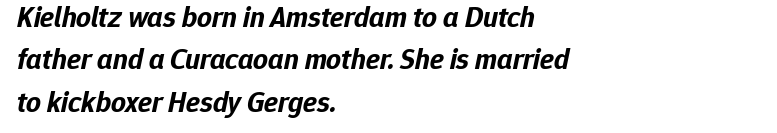
The image shows 29 px bold type, italic (leaning right); set left-aligned, normal line spacing (1.46x), normal letter spacing, not underlined; low stroke contrast and a medium x-height.
